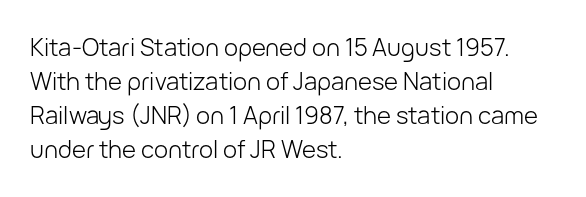
Q: Is the text bold? A: No.
Q: Is the text italic (slanted)? A: No, it is upright.
Q: Is the text underlined? A: No.
Q: How is the paragraph aligned? A: Left-aligned.
Q: Is the spacing between letters normal or unusually wide? A: Normal.
Q: Is the spacing between lines tight, normal or loose? A: Normal.
